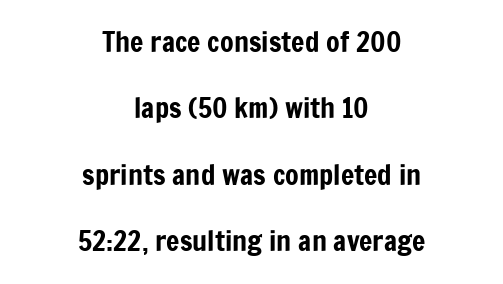
The image shows 28 px condensed sans-serif type, upright; set centered, loose line spacing (2.37x), normal letter spacing, not underlined; low stroke contrast and a medium x-height.
